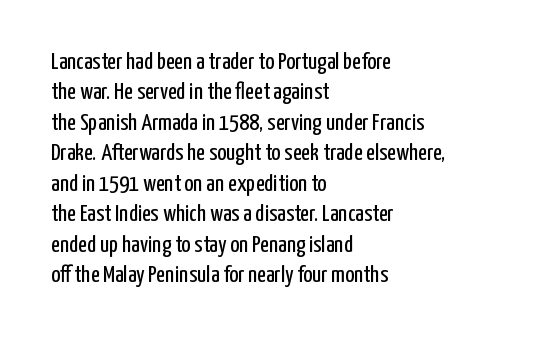
{"italic": "no", "bold": "no", "underline": "no", "align": "left", "line_spacing": "normal", "line_spacing_ratio": 1.27, "letter_spacing": "normal", "letter_spacing_em": 0.0, "glyph_px": 24}
